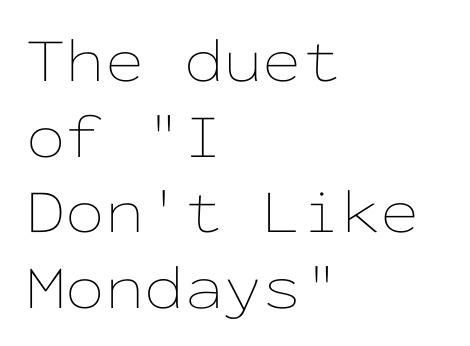
{"italic": "no", "bold": "no", "weight": "thin", "width": "wide", "stroke_contrast": "low", "x_height": "medium", "monospaced": "yes", "underline": "no", "align": "left", "line_spacing_ratio": 1.2, "letter_spacing": "normal", "letter_spacing_em": 0.0, "glyph_px": 63}
